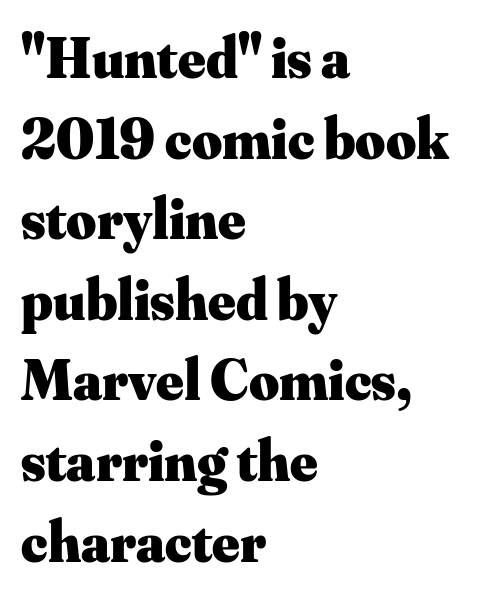
Q: Is the text bold? A: Yes.
Q: Is the text italic (slanted)? A: No, it is upright.
Q: Is the typeface a serif or a sans-serif typeface? A: Serif.
Q: Is the text underlined? A: No.
Q: How is the paragraph aligned? A: Left-aligned.
Q: Is the spacing between letters normal or unusually wide? A: Normal.
Q: Is the spacing between lines tight, normal or loose? A: Normal.
Q: Width (condensed, normal, or wide)? A: Normal.
Q: Stroke contrast? A: Medium.
Q: x-height? A: Small.
Q: Monospaced? A: No.
